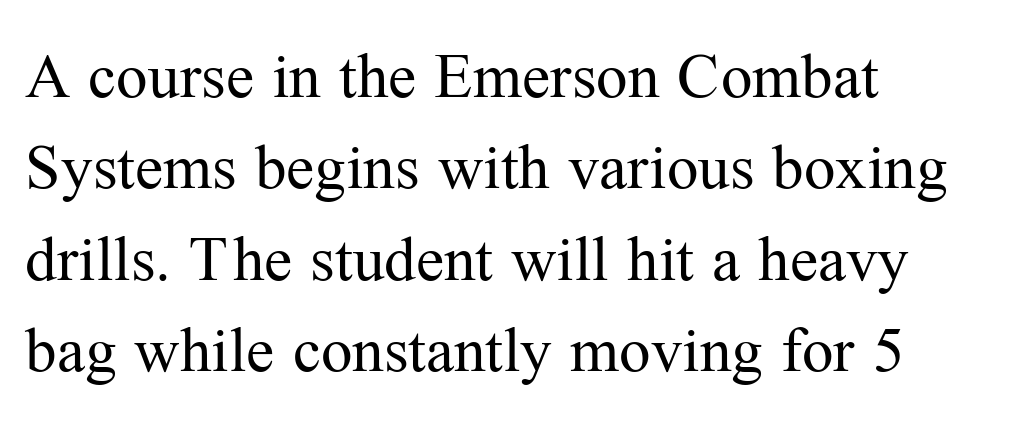
Does the copy run flush right? No — it runs flush left. The passage shown stacks its lines at a standard gap. Here the designer chose a conventional face with non-uniform glyph widths. The letters stand upright; this is a roman face. Does the type have serifs? Yes, each stem ends in a small foot.
